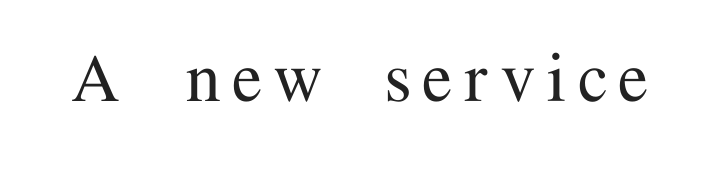
Q: Is the text italic (slanted)? A: No, it is upright.
Q: Is the typeface a serif or a sans-serif typeface? A: Serif.
Q: Is the text underlined? A: No.
Q: Width (condensed, normal, or wide)? A: Normal.
Q: Stroke contrast? A: Medium.
Q: x-height? A: Medium.
Q: Monospaced? A: No.
